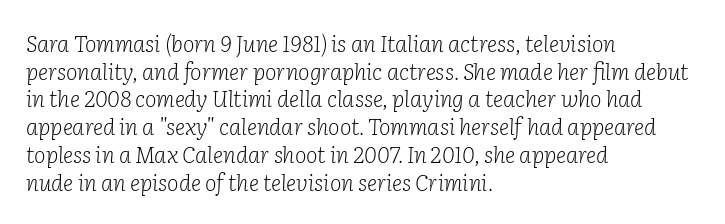
The zone under the glyphs is completely vacant. Compared with a centered layout, this one pins lines to the left instead. The horizontal fit of the characters is conventional and even. Rows of type keep a routine distance in the vertical direction.
